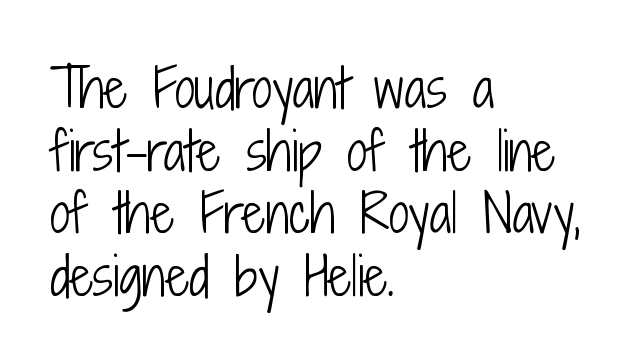
Tracking value appears to be zero — textbook default spacing. Characters remain perfectly vertical along every line. No heavy texture on the line: the type isn't bold. Descenders hang freely into open space. Proportional: the letters do not fall into vertical columns. Reading down the block, your eye returns to a fixed left position each line.
